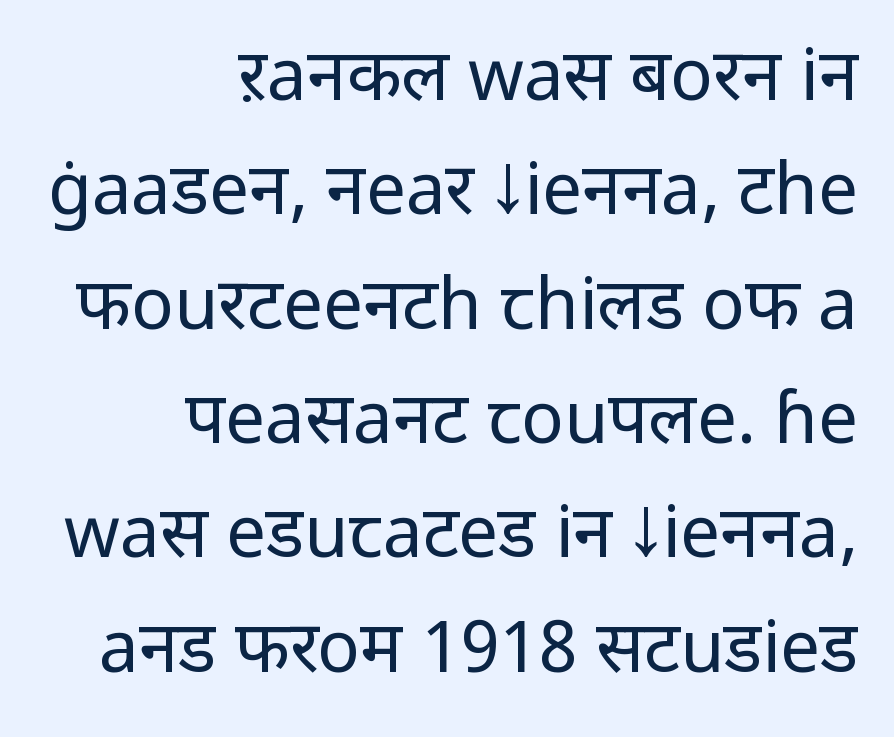
The image shows 71 px regular-weight sans-serif type, upright; set right-aligned, normal line spacing (1.61x), normal letter spacing, not underlined; low stroke contrast and a medium x-height.
